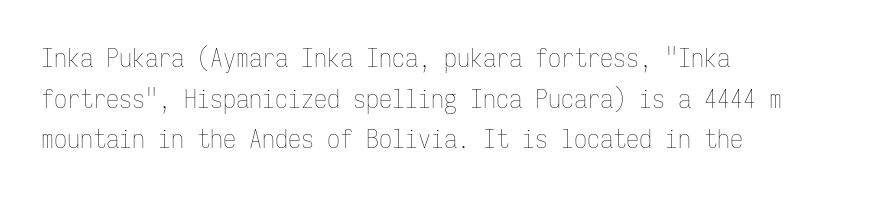
The zone under the glyphs is completely vacant. Letters have the restrained weight of plain body copy at most. Line beginnings align vertically; line endings do not. The gaps between neighbouring characters are ordinary and unremarkable.
